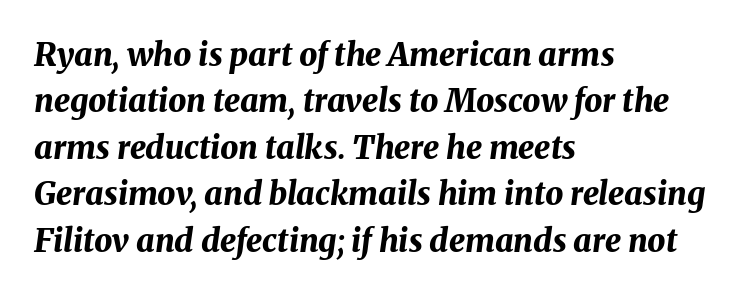
{"italic": "yes", "lean": "right", "slant_degrees": 8, "bold": "yes", "weight": "bold", "width": "normal", "stroke_contrast": "medium", "x_height": "medium", "monospaced": "no", "underline": "no", "align": "left", "line_spacing": "normal", "line_spacing_ratio": 1.45, "letter_spacing": "normal", "letter_spacing_em": 0.0, "glyph_px": 32}
